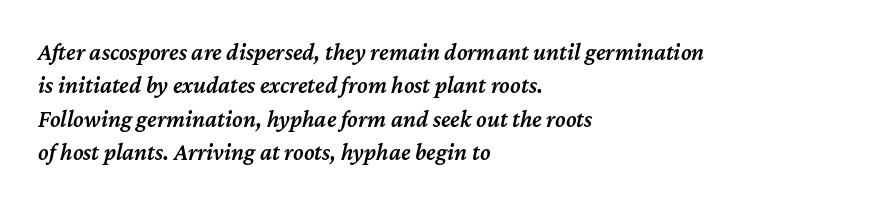
Q: Is the text bold? A: Semi-bold.
Q: Is the text italic (slanted)? A: Yes, it leans right by about 12 degrees.
Q: Is the text underlined? A: No.
Q: How is the paragraph aligned? A: Left-aligned.
Q: Is the spacing between letters normal or unusually wide? A: Normal.
Q: Is the spacing between lines tight, normal or loose? A: Normal.
